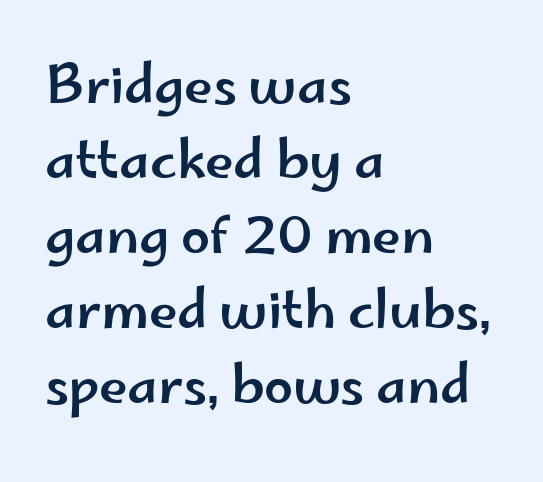
{"serif": "no", "italic": "no", "width": "wide", "stroke_contrast": "low", "x_height": "small", "monospaced": "no", "underline": "no", "align": "left", "line_spacing": "normal", "line_spacing_ratio": 1.44, "letter_spacing": "normal", "letter_spacing_em": 0.0, "glyph_px": 52}
